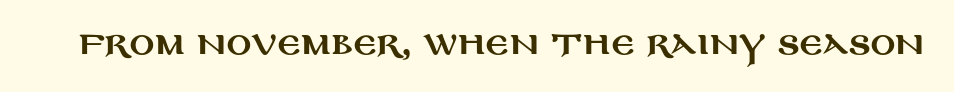
Q: Is the text italic (slanted)? A: No, it is upright.
Q: Is the typeface a serif or a sans-serif typeface? A: Sans-serif.
Q: Is the text underlined? A: No.
Q: Is the spacing between letters normal or unusually wide? A: Normal.
Q: Width (condensed, normal, or wide)? A: Wide.
Q: Stroke contrast? A: Medium.
Q: x-height? A: Large.
Q: Monospaced? A: No.
